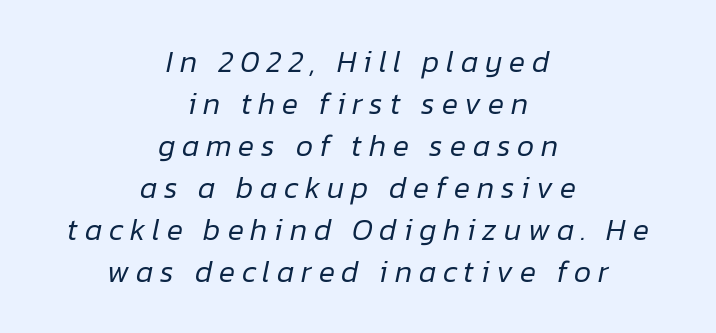
The image shows 30 px regular-weight type, italic (leaning right); set centered, normal line spacing (1.4x), unusually wide letter spacing (+0.23 em), not underlined; low stroke contrast and a medium x-height.
